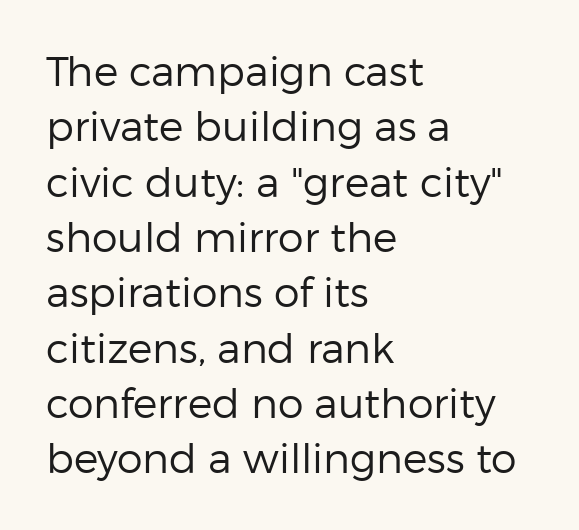
Does the copy run flush right? No — it runs flush left. The rendering uses natural spacing where letterforms have individual widths. The characters are drawn with everyday or finer stroke widths. Here the glyphs are tracked normally, forming tight word shapes.
